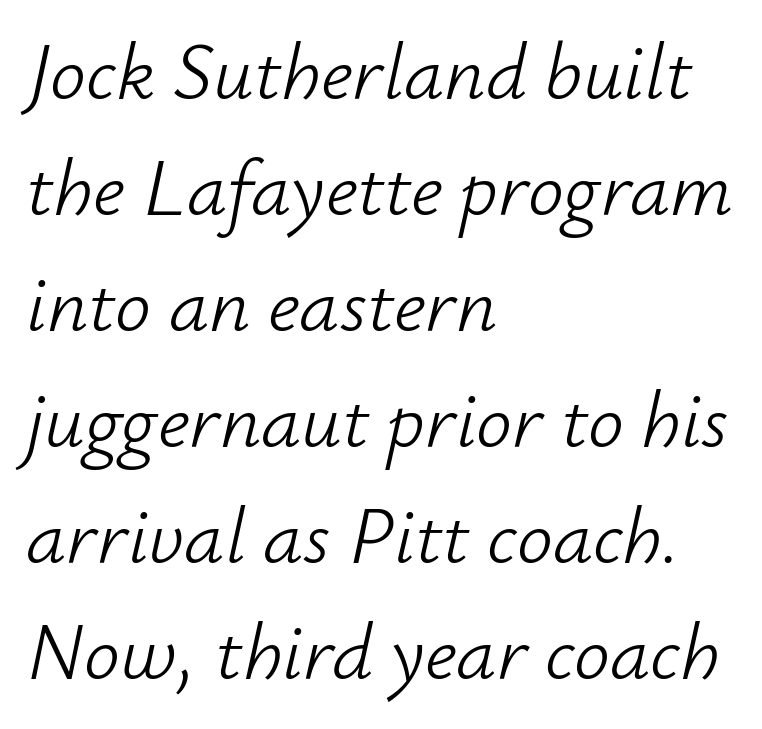
Style check: oblique. Where is the straight margin? On the left. The letters sit at their default tracking, neither squeezed nor spread. The designer left line spacing at the default. These lines are rendered in a variable-pitch font.
